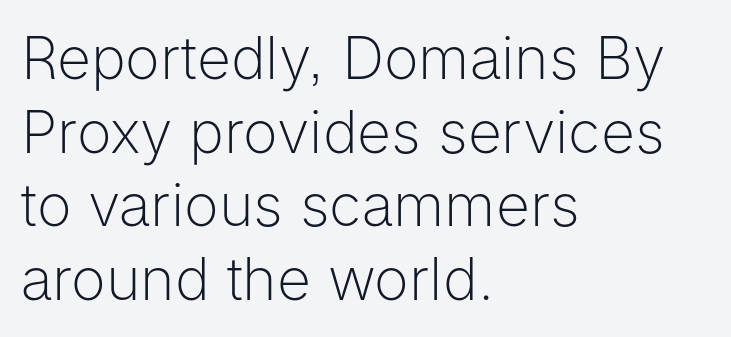
The image shows 59 px light sans-serif type, upright; set left-aligned, normal line spacing (1.25x), normal letter spacing, not underlined; low stroke contrast and a medium x-height.
